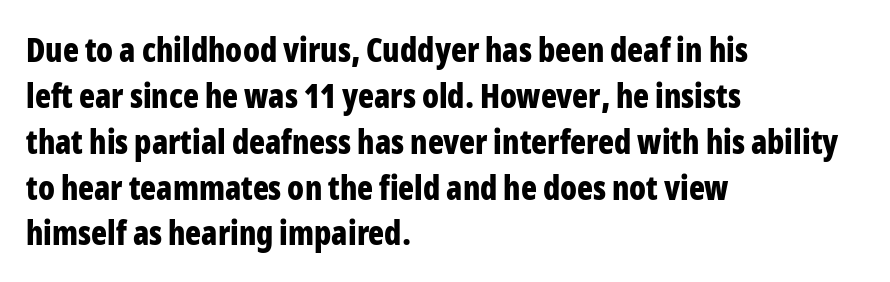
The image shows 33 px bold, condensed sans-serif type, upright; set left-aligned, normal line spacing (1.39x), normal letter spacing, not underlined; low stroke contrast and a medium x-height.
